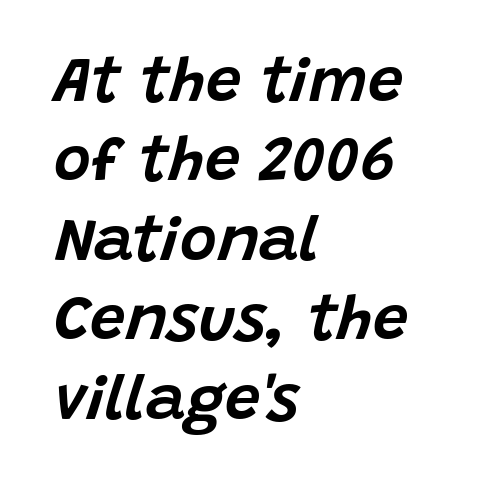
Q: Is the text italic (slanted)? A: Yes, it leans right by about 15 degrees.
Q: Is the text underlined? A: No.
Q: How is the paragraph aligned? A: Left-aligned.
Q: Is the spacing between letters normal or unusually wide? A: Normal.
Q: Is the spacing between lines tight, normal or loose? A: Normal.
Q: Width (condensed, normal, or wide)? A: Normal.
Q: Stroke contrast? A: Low.
Q: x-height? A: Large.
Q: Monospaced? A: No.
